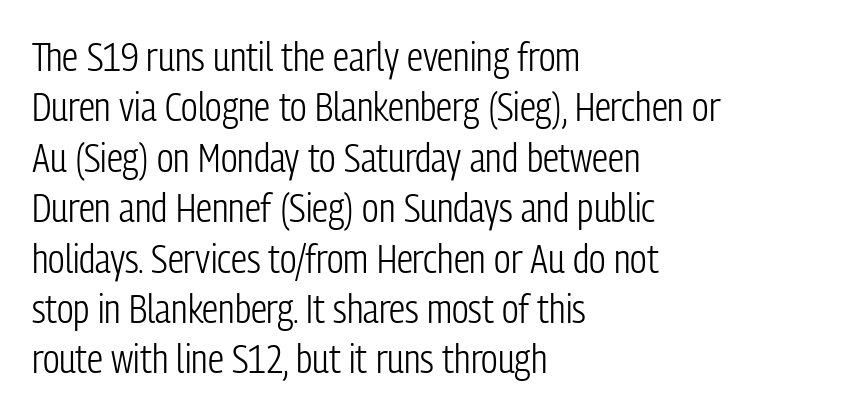
The letters sit at their default tracking, neither squeezed nor spread. Each row of text sits above clean, open space. You can tell it's not italic because the verticals are truly vertical. Weight: not bold — regular or lighter.
